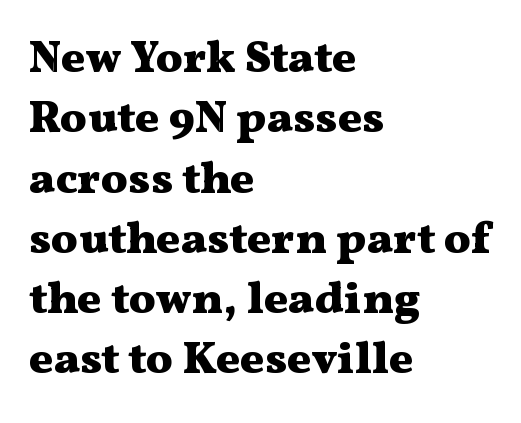
Characters follow at the spacing the type designer built in. How would I describe the line gaps? Plain and ordinary. The baseline area is clear. A roman cut, with each character standing at attention. The glyphs have the mass of a bold cut.
